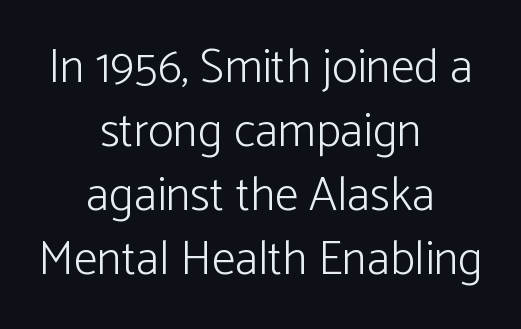
Q: Is the text bold? A: No.
Q: Is the text italic (slanted)? A: No, it is upright.
Q: Is the typeface a serif or a sans-serif typeface? A: Sans-serif.
Q: Is the text underlined? A: No.
Q: How is the paragraph aligned? A: Centered.
Q: Is the spacing between letters normal or unusually wide? A: Normal.
Q: Is the spacing between lines tight, normal or loose? A: Normal.
Q: Width (condensed, normal, or wide)? A: Normal.
Q: Stroke contrast? A: Low.
Q: x-height? A: Medium.
Q: Monospaced? A: No.
